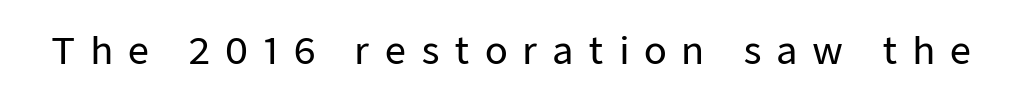
The image shows 37 px sans-serif type, upright; set unusually wide letter spacing (+0.39 em), not underlined; low stroke contrast and a medium x-height.
